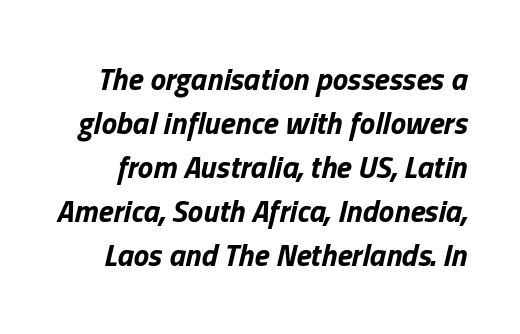
Character widths vary here, with narrow letters taking less room than wide ones. Set as a true bold cut, around the 700 mark. Would a proofreader flag this as italicized? Yes. Leading: standard. There is no visible air inserted between adjacent glyphs.
